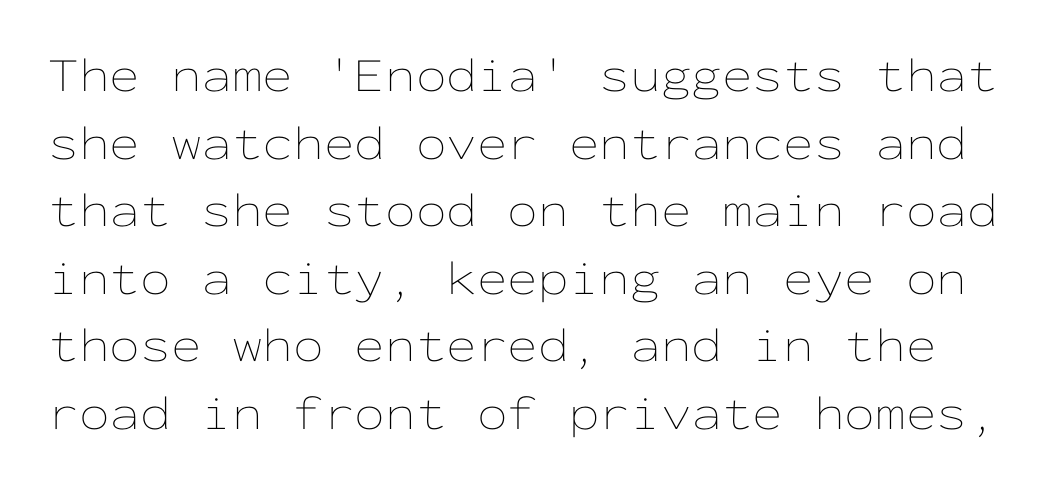
Upright lettering throughout. How would I describe the line gaps? Plain and ordinary. The string is rendered with underlining switched off. Fixed-width glyphs throughout — classic coding-font behaviour. Ink coverage per letter is moderate at most. The letters sit at their default tracking, neither squeezed nor spread.
